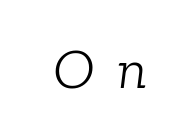
Q: Is the text bold? A: No.
Q: Is the text italic (slanted)? A: Yes, it leans right by about 6 degrees.
Q: Is the typeface a serif or a sans-serif typeface? A: Serif.
Q: Is the text underlined? A: No.
Q: Is the spacing between letters normal or unusually wide? A: Unusually wide.
Q: Width (condensed, normal, or wide)? A: Normal.
Q: Stroke contrast? A: Low.
Q: x-height? A: Medium.
Q: Monospaced? A: No.
